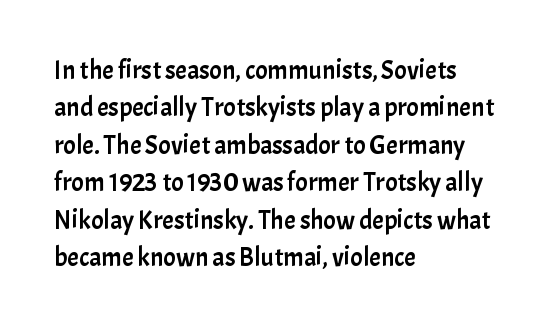
Q: Is the text italic (slanted)? A: No, it is upright.
Q: Is the text underlined? A: No.
Q: How is the paragraph aligned? A: Left-aligned.
Q: Is the spacing between letters normal or unusually wide? A: Normal.
Q: Is the spacing between lines tight, normal or loose? A: Normal.
